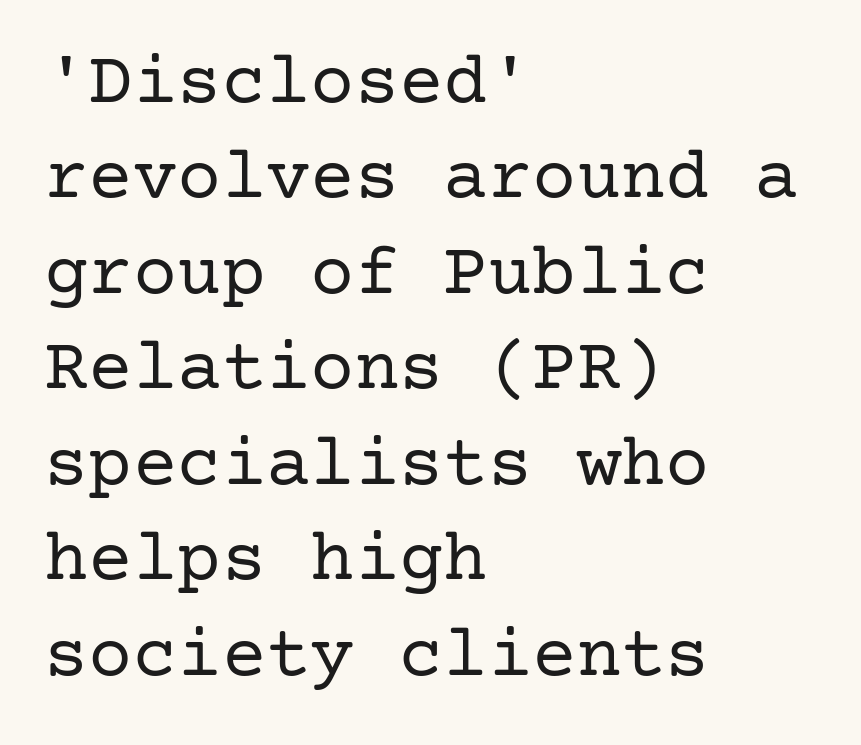
Q: Is the text bold? A: No.
Q: Is the text italic (slanted)? A: No, it is upright.
Q: Is the typeface a serif or a sans-serif typeface? A: Serif.
Q: Is the text underlined? A: No.
Q: How is the paragraph aligned? A: Left-aligned.
Q: Is the spacing between letters normal or unusually wide? A: Normal.
Q: Is the spacing between lines tight, normal or loose? A: Normal.
Q: Width (condensed, normal, or wide)? A: Normal.
Q: Stroke contrast? A: Low.
Q: x-height? A: Medium.
